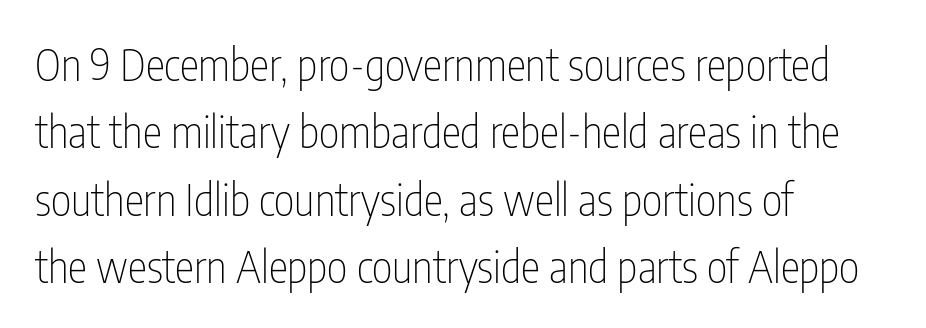
The image shows 44 px thin, condensed sans-serif type, upright; set left-aligned, normal line spacing (1.53x), normal letter spacing, not underlined; low stroke contrast and a medium x-height.
